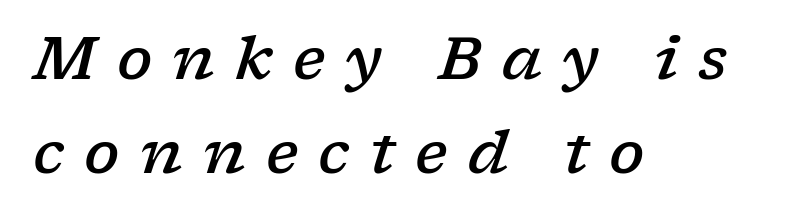
The image shows 59 px semibold, wide serif type, italic (leaning right); set left-aligned, normal line spacing (1.6x), unusually wide letter spacing (+0.34 em), not underlined; low stroke contrast and a medium x-height.
